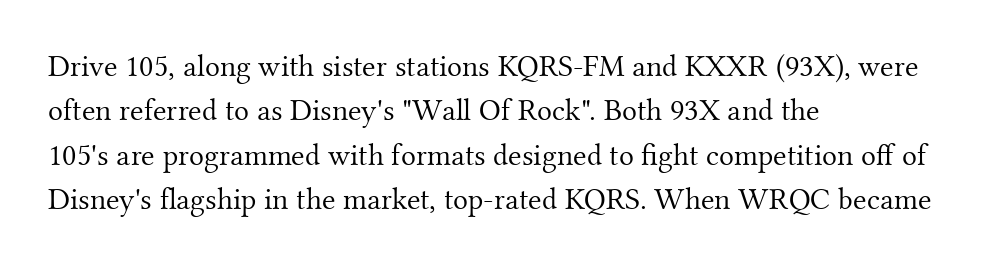
The face used here is rendered with its standard letterfit. This sample uses an upright cut, with every glyph sitting square on the baseline. Check the space under the baseline: it is left empty. Think of a printed novel: that variable character pitch is what you see here. These glyphs show unthickened strokes, regular width or finer.
